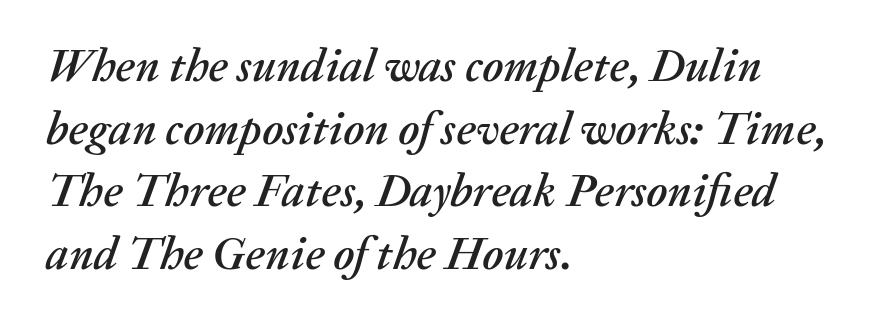
The image shows 46 px text type, italic (leaning right); set left-aligned, normal line spacing (1.36x), normal letter spacing, not underlined; medium stroke contrast and a medium x-height.
